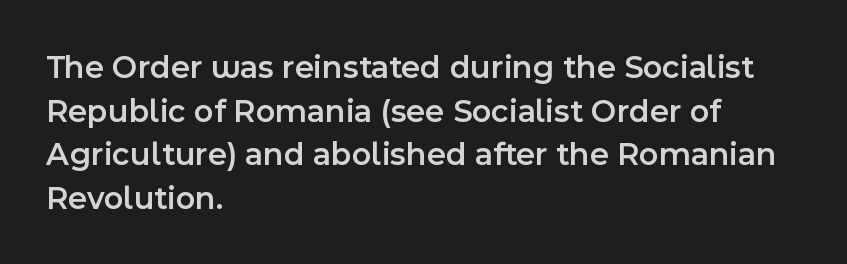
Q: Is the text bold? A: Semi-bold.
Q: Is the text italic (slanted)? A: No, it is upright.
Q: Is the typeface a serif or a sans-serif typeface? A: Sans-serif.
Q: Is the text underlined? A: No.
Q: How is the paragraph aligned? A: Left-aligned.
Q: Is the spacing between letters normal or unusually wide? A: Normal.
Q: Is the spacing between lines tight, normal or loose? A: Normal.
Q: Width (condensed, normal, or wide)? A: Normal.
Q: x-height? A: Medium.
Q: Monospaced? A: No.
